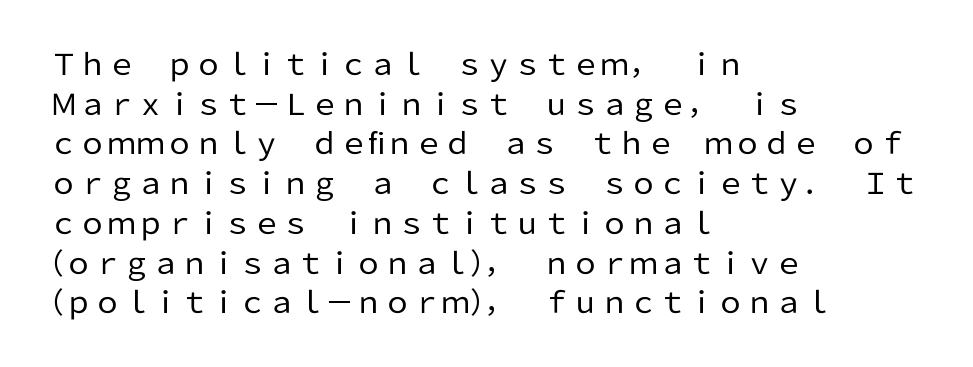
{"serif": "no", "italic": "no", "bold": "no", "weight": "regular", "width": "normal", "stroke_contrast": "low", "x_height": "medium", "monospaced": "no", "underline": "no", "align": "left", "line_spacing": "normal", "line_spacing_ratio": 1.37, "letter_spacing": "normal", "letter_spacing_em": 0.0, "glyph_px": 29}
